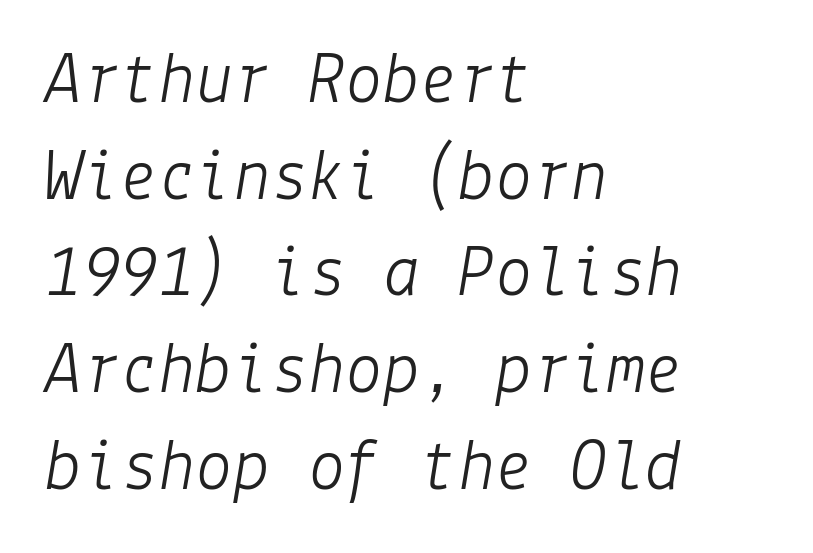
{"italic": "yes", "lean": "right", "slant_degrees": 9, "bold": "no", "weight": "light", "width": "normal", "stroke_contrast": "low", "x_height": "medium", "underline": "no", "align": "left", "line_spacing": "normal", "line_spacing_ratio": 1.29, "letter_spacing": "normal", "letter_spacing_em": 0.0, "glyph_px": 75}
